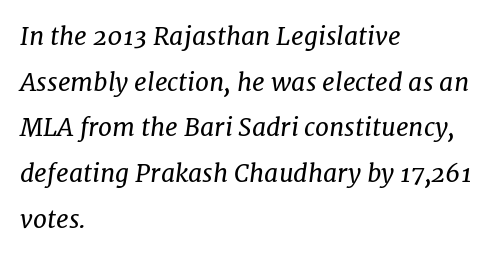
Q: Is the text bold? A: No.
Q: Is the text italic (slanted)? A: Yes, it leans right by about 7 degrees.
Q: Is the text underlined? A: No.
Q: How is the paragraph aligned? A: Left-aligned.
Q: Is the spacing between letters normal or unusually wide? A: Normal.
